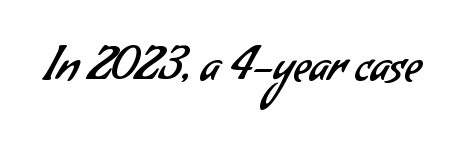
{"serif": "no", "bold": "no", "weight": "regular", "width": "normal", "stroke_contrast": "low", "x_height": "small", "monospaced": "no", "underline": "no", "letter_spacing": "normal", "letter_spacing_em": 0.0, "glyph_px": 47}
